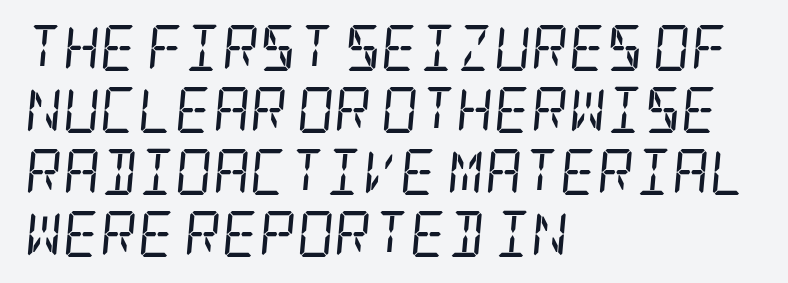
Q: Is the text bold? A: No.
Q: Is the text italic (slanted)? A: Yes, it leans right by about 5 degrees.
Q: Is the typeface a serif or a sans-serif typeface? A: Serif.
Q: Is the text underlined? A: No.
Q: How is the paragraph aligned? A: Left-aligned.
Q: Is the spacing between letters normal or unusually wide? A: Normal.
Q: Is the spacing between lines tight, normal or loose? A: Normal.
Q: Width (condensed, normal, or wide)? A: Condensed.
Q: Stroke contrast? A: Low.
Q: x-height? A: Large.
